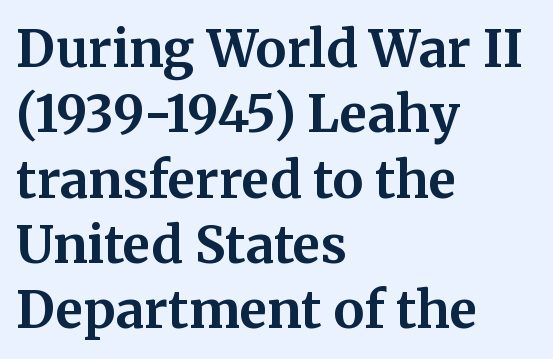
{"serif": "yes", "italic": "no", "bold": "yes", "weight": "bold", "width": "normal", "stroke_contrast": "medium", "x_height": "medium", "monospaced": "no", "underline": "no", "align": "left", "line_spacing": "normal", "line_spacing_ratio": 1.28, "letter_spacing": "normal", "letter_spacing_em": 0.0, "glyph_px": 51}
